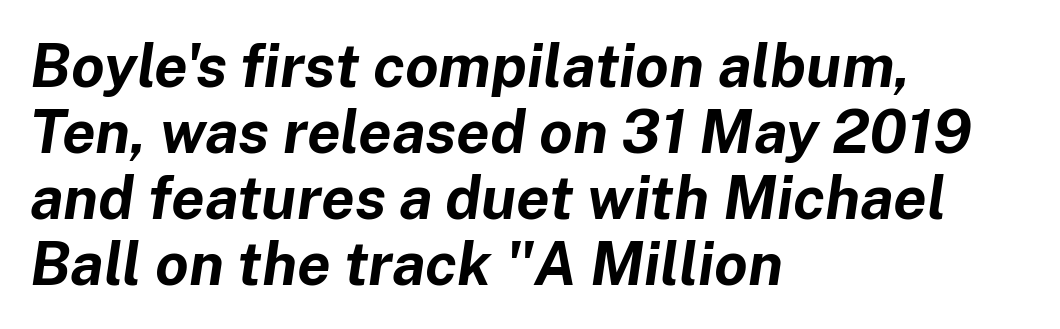
{"italic": "yes", "lean": "right", "slant_degrees": 8, "bold": "yes", "weight": "bold", "width": "normal", "stroke_contrast": "low", "x_height": "medium", "monospaced": "no", "underline": "no", "align": "left", "line_spacing": "tight", "line_spacing_ratio": 1.1, "letter_spacing": "normal", "letter_spacing_em": 0.0, "glyph_px": 60}
